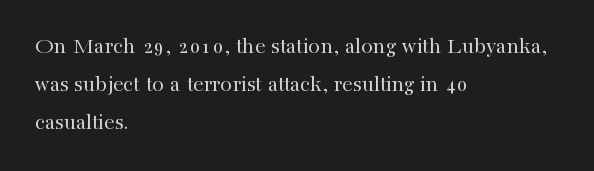
Is there much room between lines? A standard amount, neither cramped nor airy. A roman cut, with each character standing at attention. How are the letters spaced? Ordinarily, with no added tracking. This rendering features lettering with no underline. The paragraph shown leans on its left margin. The weight tops out at a normal text grade.
